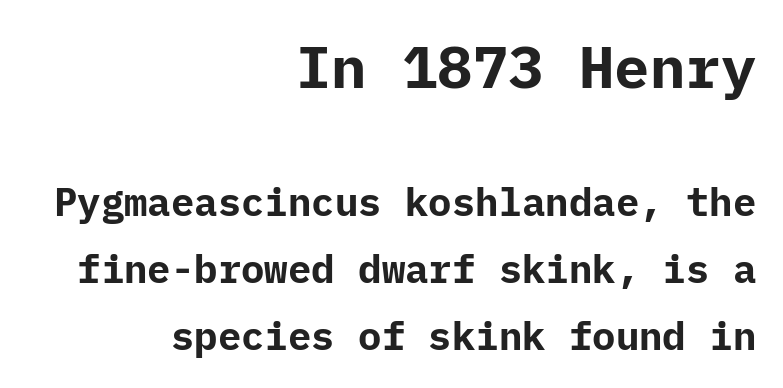
{"serif": "no", "italic": "no", "bold": "yes", "weight": "bold", "width": "normal", "stroke_contrast": "low", "x_height": "medium", "underline": "no", "align": "right", "line_spacing_ratio": 1.72, "letter_spacing": "normal", "letter_spacing_em": 0.0, "larger_block": "first", "size_ratio": 1.51, "glyph_px": 59}
